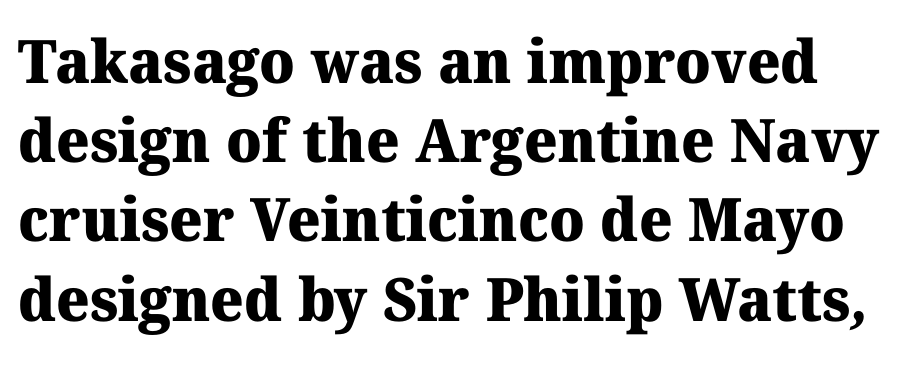
Q: Is the text bold? A: Yes.
Q: Is the typeface a serif or a sans-serif typeface? A: Serif.
Q: Is the text underlined? A: No.
Q: Is the spacing between letters normal or unusually wide? A: Normal.
Q: Is the spacing between lines tight, normal or loose? A: Normal.
Q: Width (condensed, normal, or wide)? A: Normal.
Q: Stroke contrast? A: Medium.
Q: x-height? A: Medium.
Q: Monospaced? A: No.
